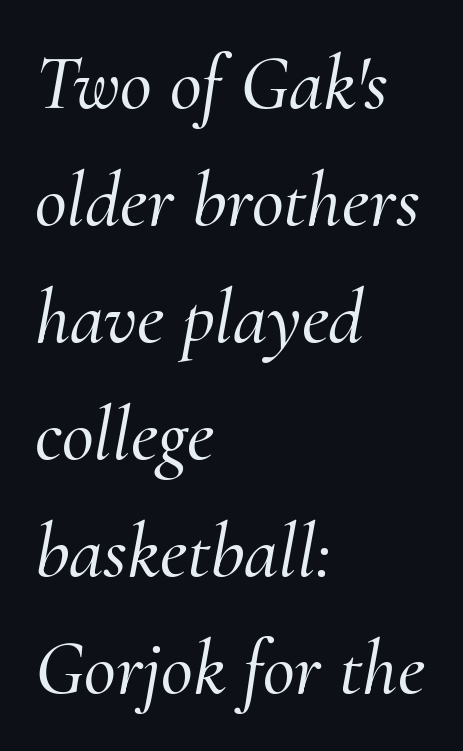
Q: Is the text italic (slanted)? A: Yes, it leans right by about 10 degrees.
Q: Is the typeface a serif or a sans-serif typeface? A: Serif.
Q: Is the text underlined? A: No.
Q: How is the paragraph aligned? A: Left-aligned.
Q: Is the spacing between letters normal or unusually wide? A: Normal.
Q: Is the spacing between lines tight, normal or loose? A: Normal.
Q: Width (condensed, normal, or wide)? A: Normal.
Q: Stroke contrast? A: Medium.
Q: x-height? A: Small.
Q: Monospaced? A: No.
